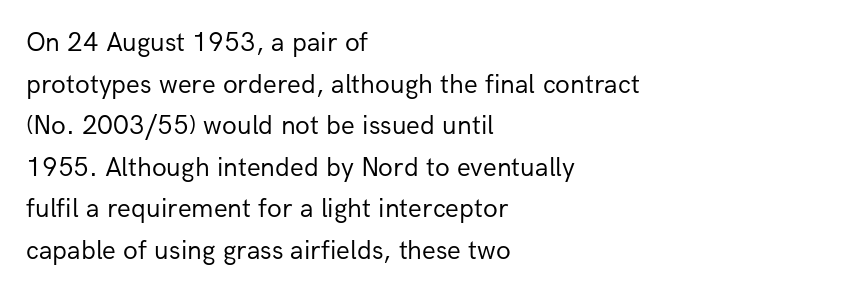
The image shows 27 px text type, upright; set left-aligned, normal line spacing (1.54x), normal letter spacing, not underlined.
